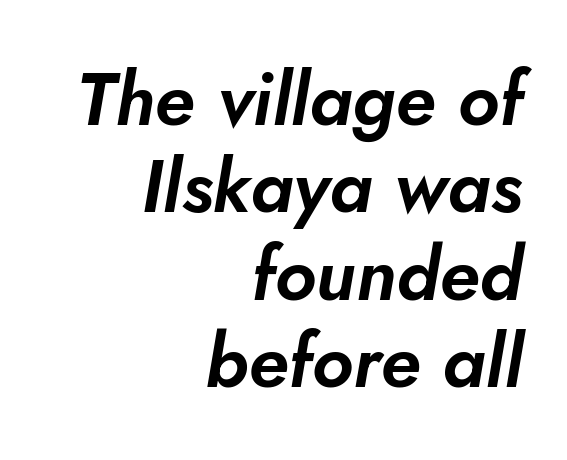
Q: Is the text italic (slanted)? A: Yes, it leans right by about 5 degrees.
Q: Is the text underlined? A: No.
Q: How is the paragraph aligned? A: Right-aligned.
Q: Is the spacing between letters normal or unusually wide? A: Normal.
Q: Width (condensed, normal, or wide)? A: Normal.
Q: Stroke contrast? A: Low.
Q: x-height? A: Small.
Q: Monospaced? A: No.
